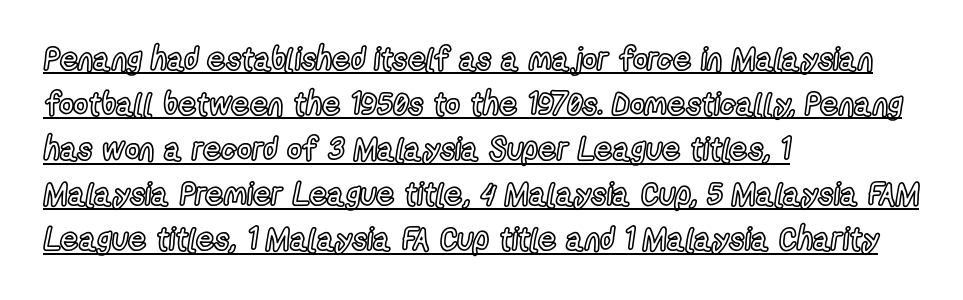
This sample uses plain, unmodified letter spacing. In designer terms, the underline attribute is active on this setting. Does the copy run flush right? No — it runs flush left. Note the varied advance widths — an 'i' is clearly narrower than an 'm'. Students, observe: this is what conventionally led text looks like.
